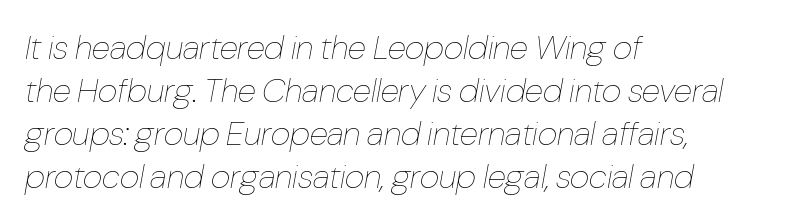
{"italic": "yes", "lean": "right", "slant_degrees": 10, "bold": "no", "weight": "thin", "width": "condensed", "stroke_contrast": "low", "x_height": "medium", "monospaced": "no", "underline": "no", "align": "left", "line_spacing": "normal", "line_spacing_ratio": 1.26, "letter_spacing": "normal", "letter_spacing_em": 0.0, "glyph_px": 34}
